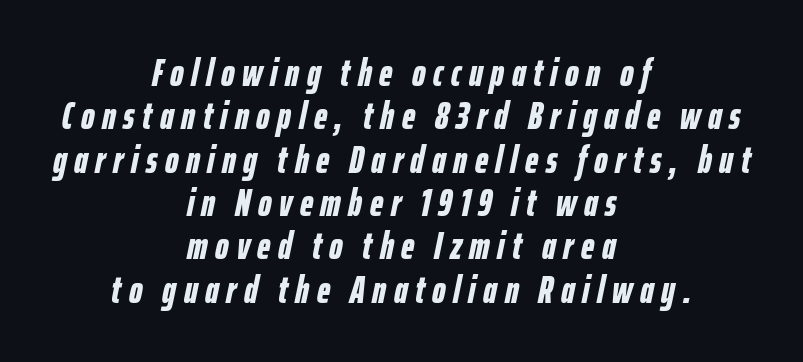
Q: Is the text bold? A: Yes.
Q: Is the text italic (slanted)? A: Yes, it leans right by about 12 degrees.
Q: Is the text underlined? A: No.
Q: How is the paragraph aligned? A: Centered.
Q: Is the spacing between letters normal or unusually wide? A: Unusually wide.
Q: Is the spacing between lines tight, normal or loose? A: Tight.
Q: Width (condensed, normal, or wide)? A: Condensed.
Q: Stroke contrast? A: Low.
Q: x-height? A: Medium.
Q: Monospaced? A: No.
